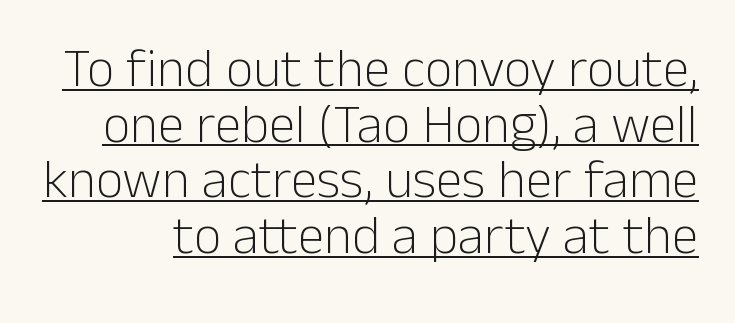
The cut favours lightness, reaching ordinary text weight at its darkest. Every character sits straight up, as roman type does. The lettering is marked with a stroke running underneath it. These lines are rendered in a variable-pitch font. Characters follow at the spacing the type designer built in. Compared with typical paragraphs, the rows here are closer together.
